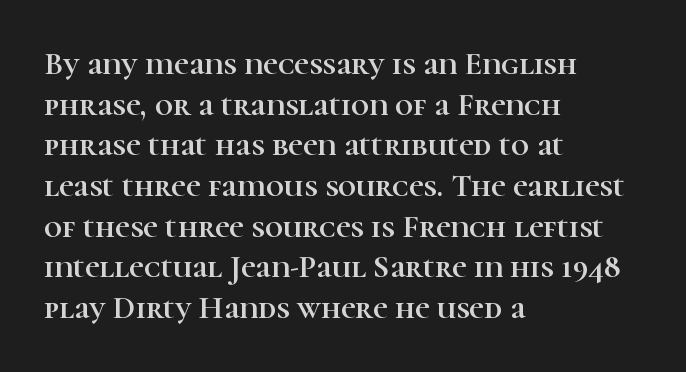
{"serif": "yes", "italic": "no", "width": "normal", "stroke_contrast": "high", "x_height": "medium", "monospaced": "no", "underline": "no", "align": "left", "line_spacing": "normal", "line_spacing_ratio": 1.27, "letter_spacing": "normal", "letter_spacing_em": 0.0, "glyph_px": 32}
